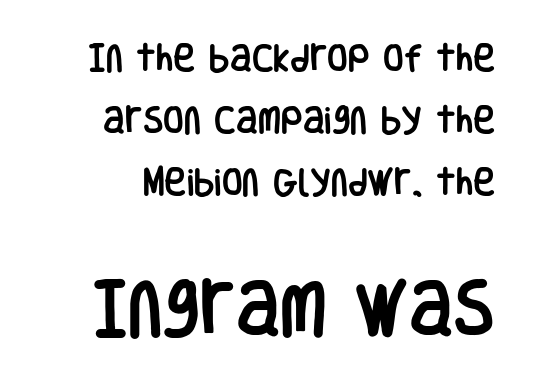
{"serif": "no", "italic": "no", "width": "condensed", "stroke_contrast": "low", "x_height": "large", "monospaced": "no", "underline": "no", "line_spacing": "loose", "line_spacing_ratio": 2.06, "letter_spacing": "normal", "letter_spacing_em": 0.0, "larger_block": "second", "size_ratio": 2.03, "glyph_px": 61}
